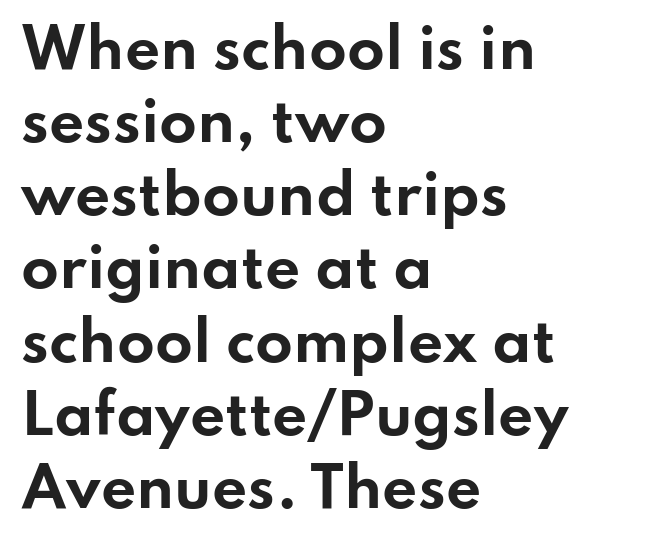
The image shows 55 px bold, wide sans-serif type, upright; set left-aligned, normal line spacing (1.33x), normal letter spacing, not underlined; low stroke contrast and a small x-height.
